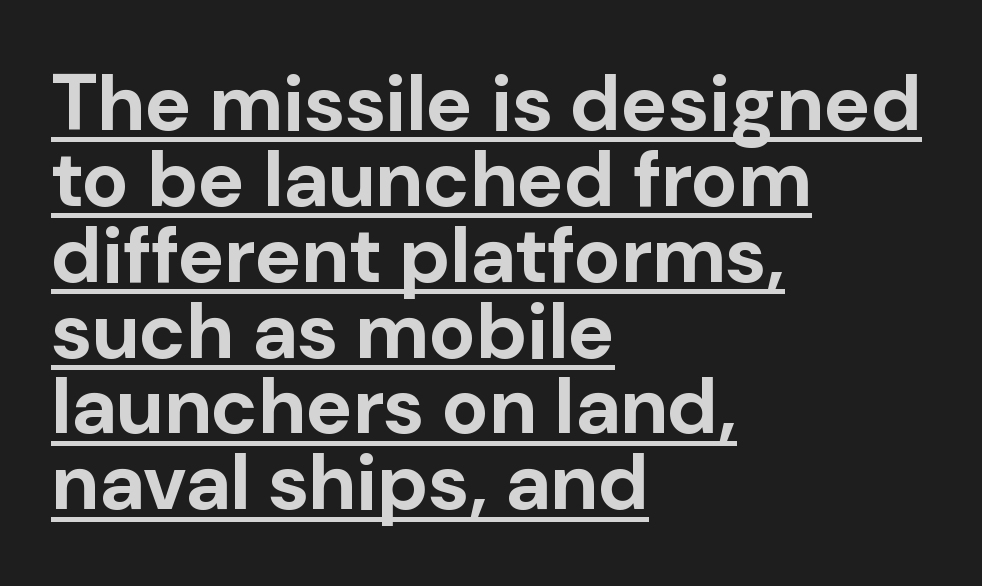
Successive baselines arrive quickly, one right under another. A typesetter would call this proportional, since set widths differ per character. What kind of face is this? One without serifs — a sans. Somebody hit Ctrl+U on this one — the words are underlined.
